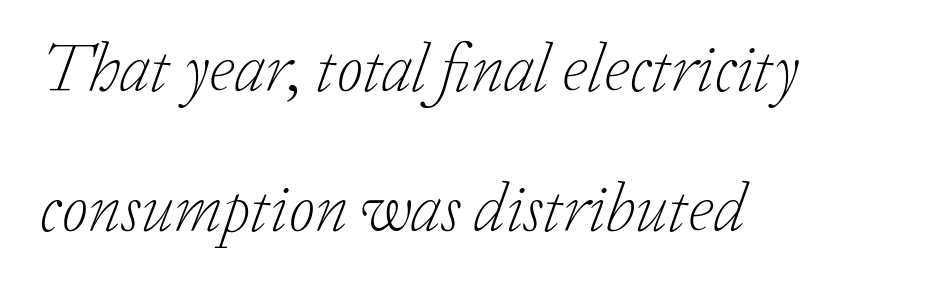
The image shows 68 px light serif type, italic (leaning right); set left-aligned, loose line spacing (2.06x), normal letter spacing, not underlined; low stroke contrast and a medium x-height.
